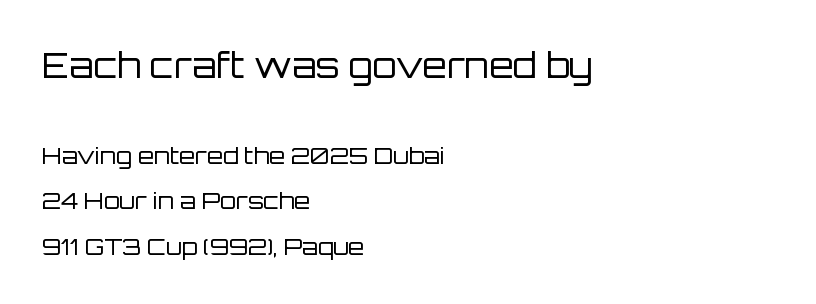
{"serif": "no", "italic": "no", "bold": "no", "weight": "regular", "width": "normal", "stroke_contrast": "low", "x_height": "large", "monospaced": "no", "underline": "no", "align": "left", "line_spacing": "loose", "line_spacing_ratio": 1.99, "letter_spacing": "normal", "letter_spacing_em": 0.0, "larger_block": "first", "size_ratio": 1.52, "glyph_px": 35}
